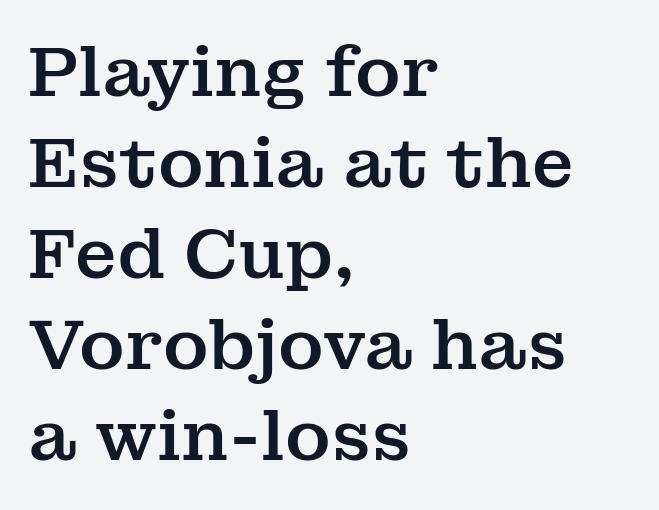
{"serif": "yes", "italic": "no", "width": "normal", "stroke_contrast": "medium", "x_height": "medium", "monospaced": "no", "underline": "no", "align": "left", "line_spacing": "normal", "line_spacing_ratio": 1.32, "letter_spacing": "normal", "letter_spacing_em": 0.0, "glyph_px": 69}
